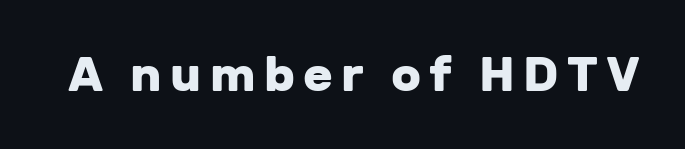
Its strokes are broad and dark, the hallmark of bold type. Clear beneath every line of the passage. The rendering shows plain stroke endings on the letterforms — a sans-serif design. Does the lettering tilt? It doesn't — this is upright.
